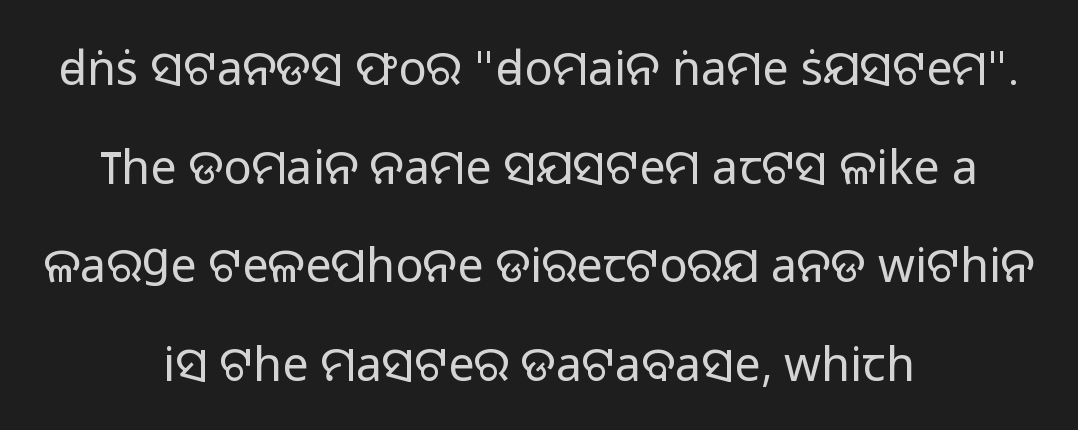
The image shows 47 px regular-weight sans-serif type, upright; set centered, loose line spacing (2.1x), normal letter spacing, not underlined; low stroke contrast and a medium x-height.
